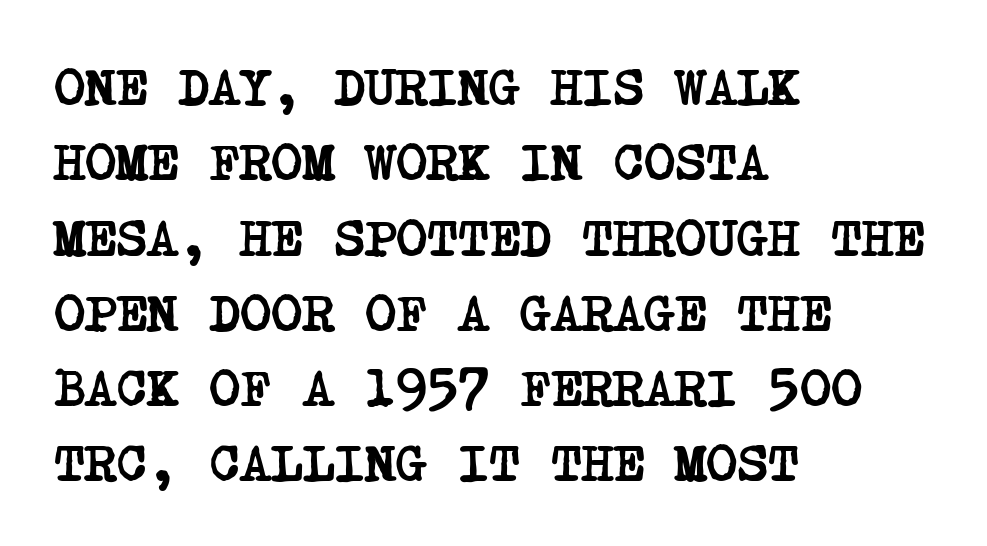
Q: Is the text bold? A: Yes.
Q: Is the typeface a serif or a sans-serif typeface? A: Serif.
Q: Is the text underlined? A: No.
Q: How is the paragraph aligned? A: Left-aligned.
Q: Is the spacing between letters normal or unusually wide? A: Normal.
Q: Is the spacing between lines tight, normal or loose? A: Normal.
Q: Width (condensed, normal, or wide)? A: Condensed.
Q: Stroke contrast? A: Low.
Q: x-height? A: Large.
